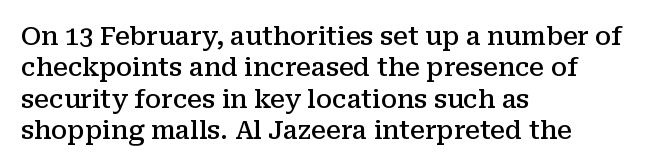
Has an underline been added? It has not. Nobody touched the tracking dial on this one. The rendering uses a semibold face; strokes are thickened but not to full bold. Style check: upright. Normally led — the rows are evenly, conventionally spaced.
